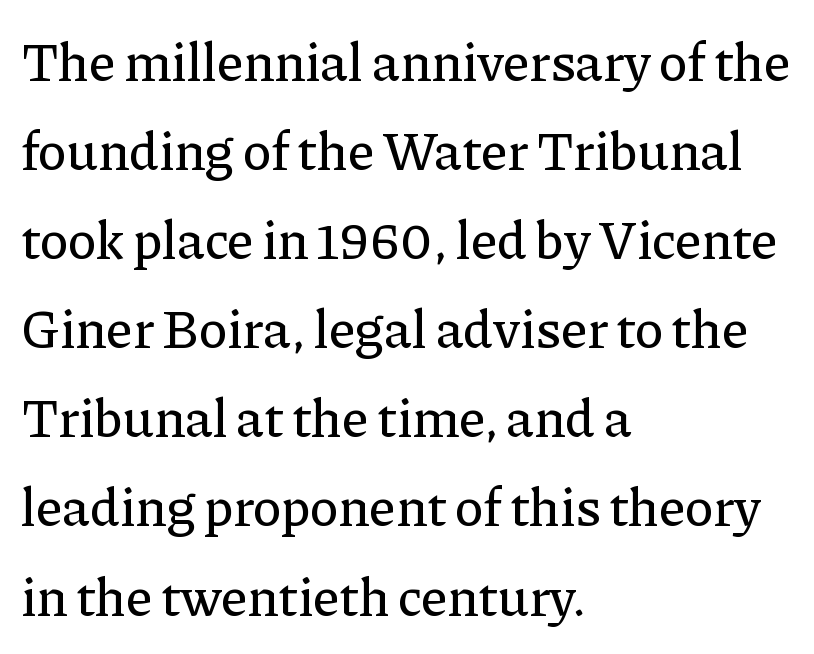
{"serif": "yes", "italic": "no", "width": "normal", "stroke_contrast": "low", "x_height": "medium", "monospaced": "no", "underline": "no", "align": "left", "line_spacing": "normal", "line_spacing_ratio": 1.65, "letter_spacing": "normal", "letter_spacing_em": 0.0, "glyph_px": 54}
